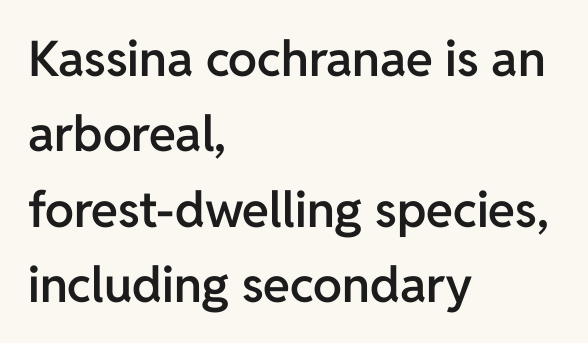
Q: Is the text bold? A: Semi-bold.
Q: Is the text italic (slanted)? A: No, it is upright.
Q: Is the typeface a serif or a sans-serif typeface? A: Sans-serif.
Q: Is the text underlined? A: No.
Q: How is the paragraph aligned? A: Left-aligned.
Q: Is the spacing between letters normal or unusually wide? A: Normal.
Q: Is the spacing between lines tight, normal or loose? A: Normal.
Q: Width (condensed, normal, or wide)? A: Normal.
Q: Stroke contrast? A: Low.
Q: x-height? A: Medium.
Q: Monospaced? A: No.
